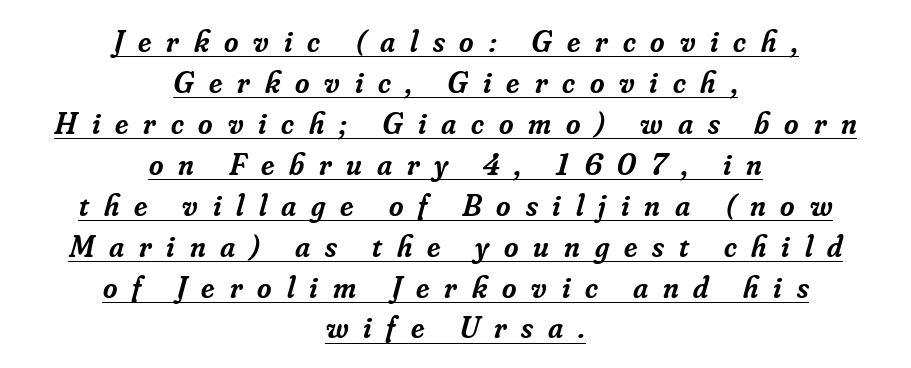
The rendering uses natural spacing where letterforms have individual widths. Are there feet on the stems? There are — it's a serif. Underlining? Definitely there. The font is running at a semibold setting, under full bold. Emphasis-style slanted type is in use. Glyph-to-glyph distance is far greater than everyday printed text.
